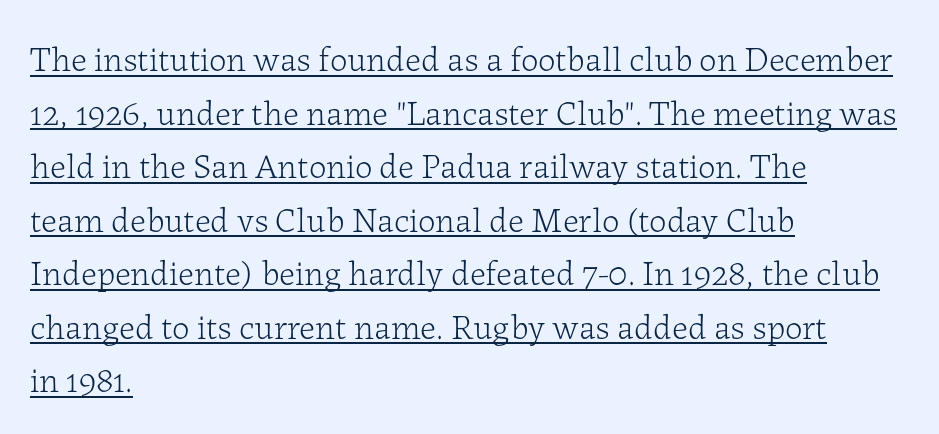
Designer's note — italics off, roman on. This sample has the flowing, uneven cadence of proportional lettering. This block has exactly the height ordinary leading produces. The passage shown is not bold in any degree. The rendered words wear a rule along their underside.
